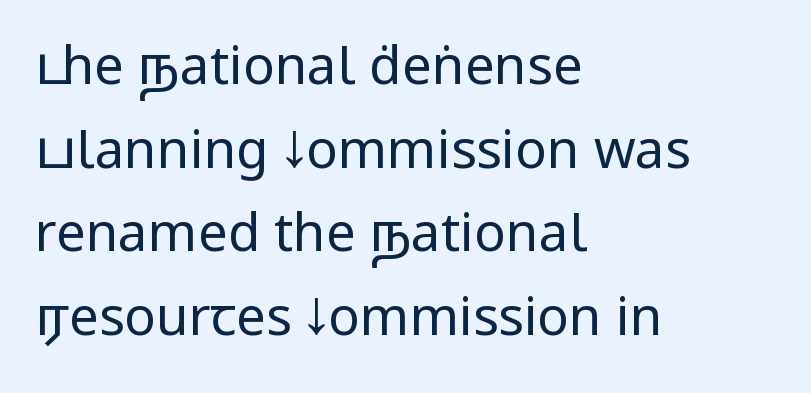
{"serif": "no", "italic": "no", "bold": "no", "weight": "regular", "width": "condensed", "stroke_contrast": "low", "underline": "no", "align": "left", "line_spacing": "normal", "line_spacing_ratio": 1.58, "letter_spacing": "normal", "letter_spacing_em": 0.0, "glyph_px": 53}
